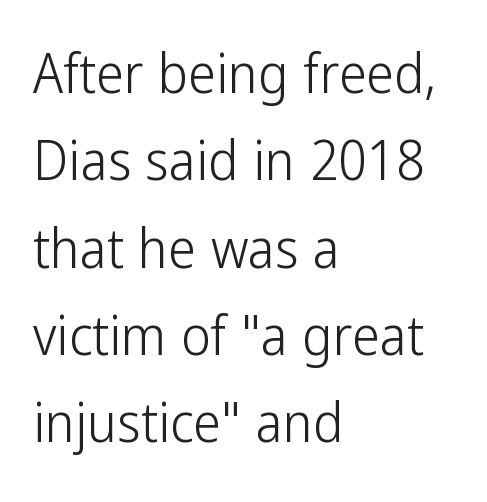
{"serif": "no", "italic": "no", "bold": "no", "weight": "light", "width": "condensed", "stroke_contrast": "low", "x_height": "medium", "monospaced": "no", "underline": "no", "align": "left", "line_spacing": "normal", "line_spacing_ratio": 1.56, "letter_spacing": "normal", "letter_spacing_em": 0.0, "glyph_px": 56}
